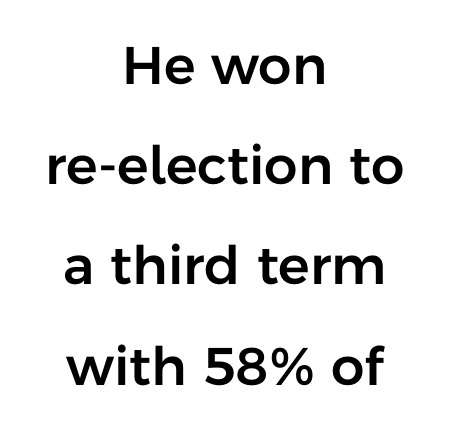
The image shows 53 px sans-serif type, upright; set centered, line spacing 1.89x, normal letter spacing, not underlined; low stroke contrast and a medium x-height.
